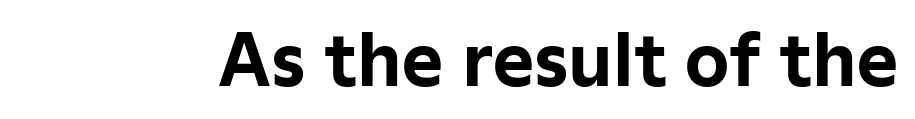
Q: Is the text bold? A: Yes.
Q: Is the text italic (slanted)? A: No, it is upright.
Q: Is the typeface a serif or a sans-serif typeface? A: Sans-serif.
Q: Is the text underlined? A: No.
Q: Is the spacing between letters normal or unusually wide? A: Normal.
Q: Width (condensed, normal, or wide)? A: Normal.
Q: Stroke contrast? A: Low.
Q: x-height? A: Medium.
Q: Monospaced? A: No.
